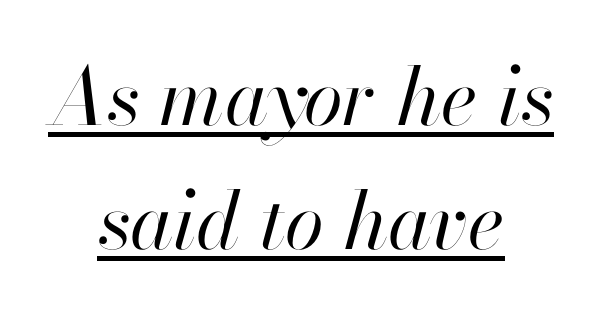
Quick note: italic. Short note: letters normally spaced. The typesetter has applied underlining to the passage shown. On a weight scale, this lands at 450 or below.
